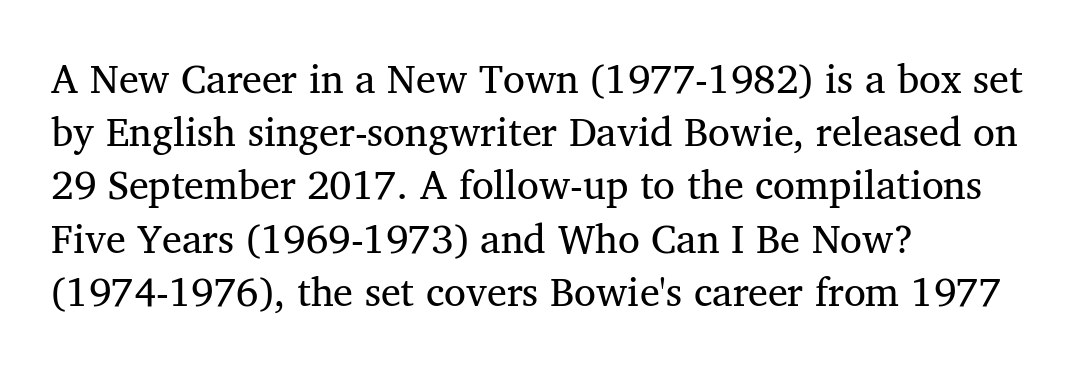
Examine the stroke ends and you'll spot serifs. Characters follow at the spacing the type designer built in. Note the varied advance widths — an 'i' is clearly narrower than an 'm'. Typeset ragged right — the left edge is the straight one.
